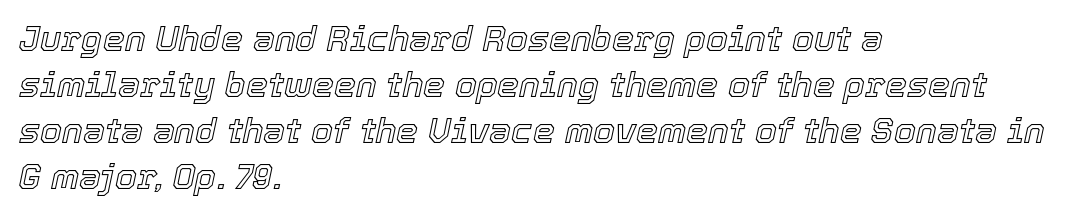
Q: Is the text italic (slanted)? A: Yes, it leans right by about 12 degrees.
Q: Is the text underlined? A: No.
Q: How is the paragraph aligned? A: Left-aligned.
Q: Is the spacing between letters normal or unusually wide? A: Normal.
Q: Is the spacing between lines tight, normal or loose? A: Normal.
Q: Width (condensed, normal, or wide)? A: Normal.
Q: x-height? A: Medium.
Q: Monospaced? A: No.
